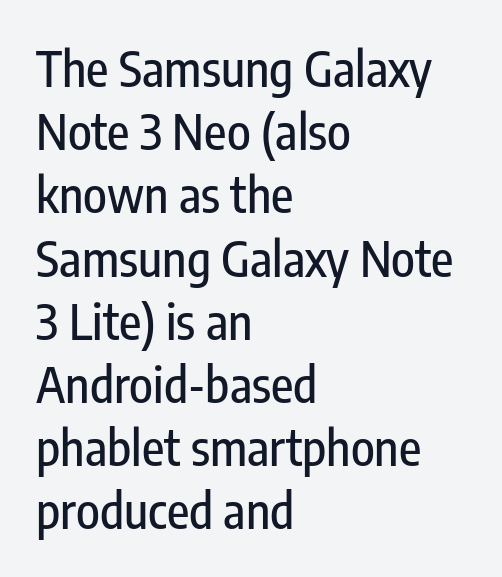
The image shows 49 px condensed sans-serif type, upright; set left-aligned, normal line spacing (1.29x), normal letter spacing, not underlined; low stroke contrast and a medium x-height.
